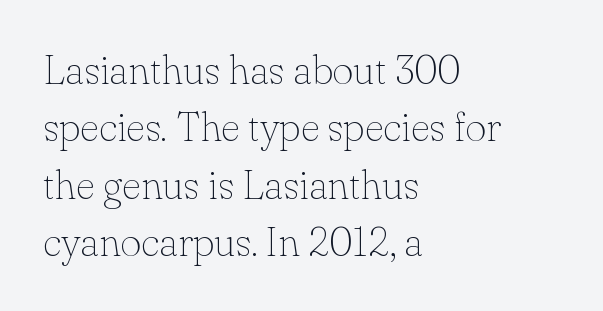
{"serif": "yes", "italic": "no", "bold": "no", "weight": "thin", "width": "normal", "stroke_contrast": "low", "x_height": "small", "monospaced": "no", "underline": "no", "align": "left", "line_spacing": "normal", "line_spacing_ratio": 1.4, "letter_spacing": "normal", "letter_spacing_em": 0.0, "glyph_px": 41}
